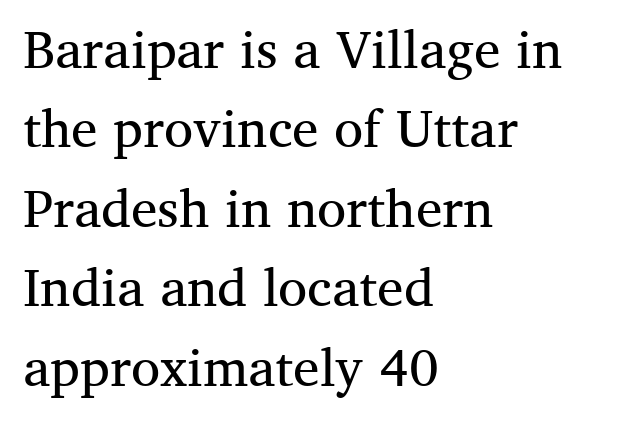
The axis of the letterforms is exactly vertical. This is serif lettering, the kind often seen in printed books. A clean baseline with only descenders dipping below it. Which margin do the lines hug? The left one — the right edge is uneven. The vertical gap from one line to the next is medium.
